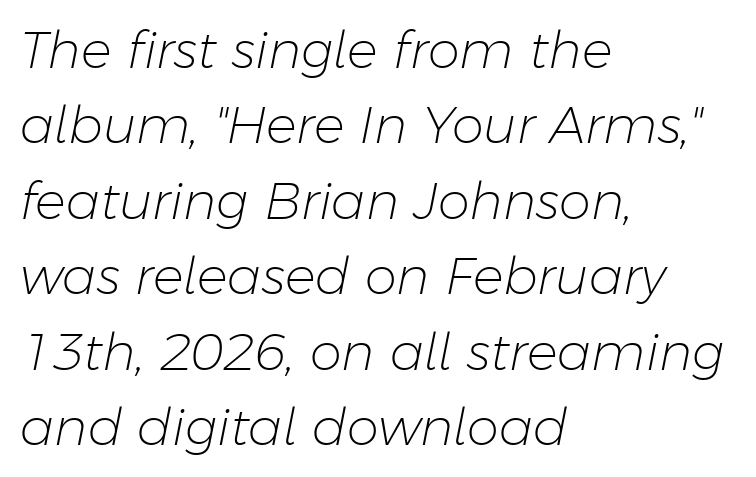
Q: Is the text bold? A: No.
Q: Is the text italic (slanted)? A: Yes, it leans right by about 11 degrees.
Q: Is the text underlined? A: No.
Q: How is the paragraph aligned? A: Left-aligned.
Q: Is the spacing between letters normal or unusually wide? A: Normal.
Q: Is the spacing between lines tight, normal or loose? A: Normal.
Q: Width (condensed, normal, or wide)? A: Normal.
Q: Stroke contrast? A: Low.
Q: x-height? A: Medium.
Q: Monospaced? A: No.
